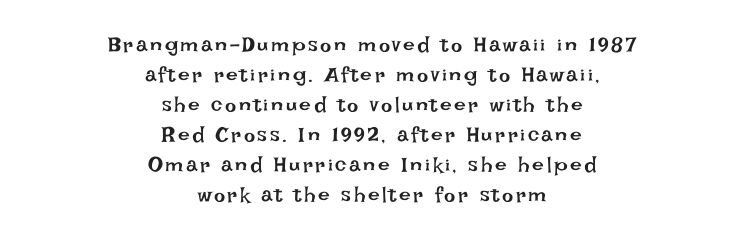
The image shows 21 px text type, upright; set centered, normal line spacing (1.43x), not underlined.
